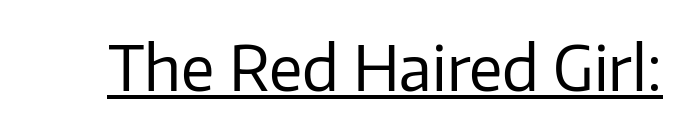
Q: Is the text bold? A: No.
Q: Is the text italic (slanted)? A: No, it is upright.
Q: Is the typeface a serif or a sans-serif typeface? A: Sans-serif.
Q: Is the text underlined? A: Yes.
Q: Is the spacing between letters normal or unusually wide? A: Normal.
Q: Width (condensed, normal, or wide)? A: Normal.
Q: Stroke contrast? A: Low.
Q: x-height? A: Medium.
Q: Monospaced? A: No.
